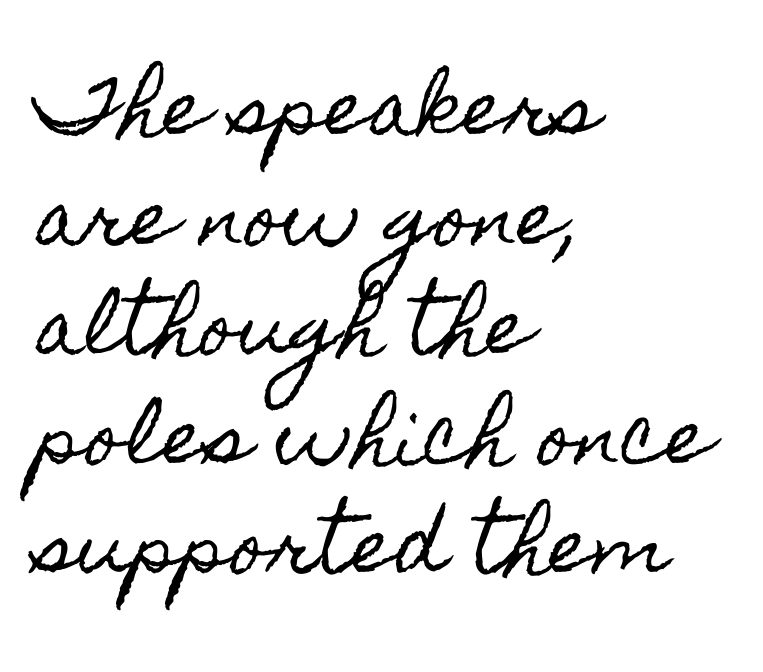
{"width": "condensed", "x_height": "small", "monospaced": "no", "underline": "no", "align": "left", "line_spacing": "normal", "line_spacing_ratio": 1.48, "letter_spacing": "normal", "letter_spacing_em": 0.0, "glyph_px": 74}
